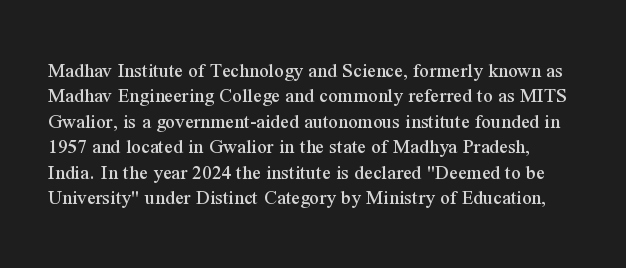
Q: Is the text italic (slanted)? A: No, it is upright.
Q: Is the text underlined? A: No.
Q: Is the spacing between letters normal or unusually wide? A: Normal.
